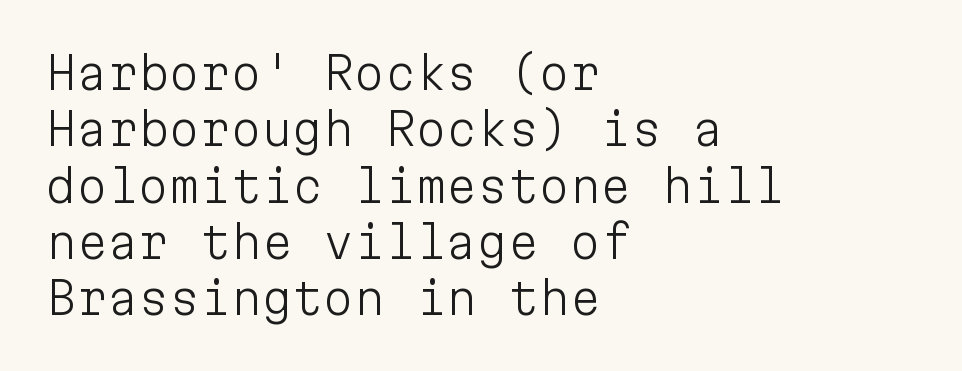
The image shows 44 px light sans-serif type, upright, monospaced; set left-aligned, normal line spacing (1.28x), normal letter spacing, not underlined; low stroke contrast and a medium x-height.
